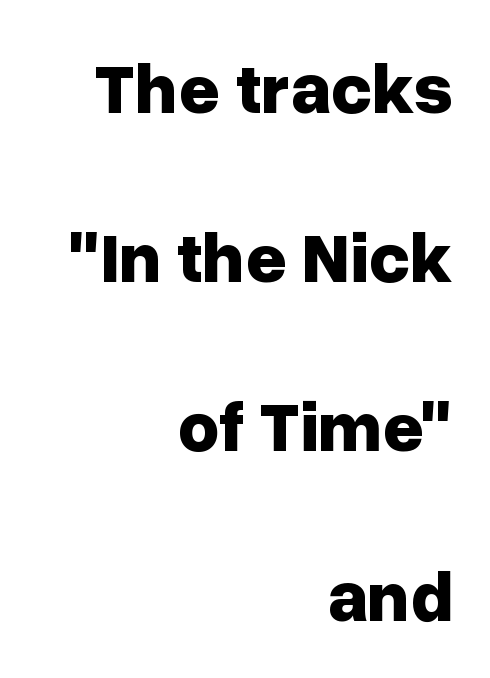
The image shows 72 px bold sans-serif type, upright; set right-aligned, loose line spacing (2.35x), normal letter spacing, not underlined; low stroke contrast and a medium x-height.
